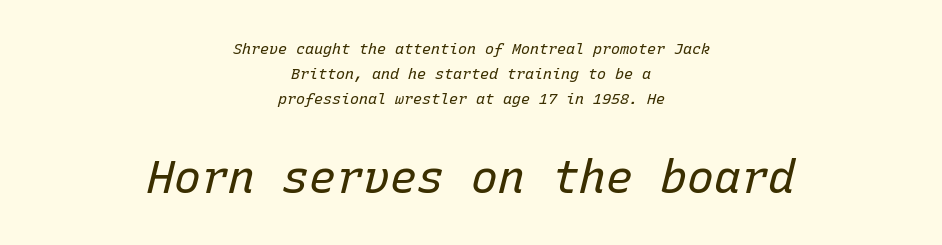
{"italic": "yes", "lean": "right", "slant_degrees": 15, "bold": "no", "weight": "regular", "width": "normal", "stroke_contrast": "low", "x_height": "medium", "monospaced": "yes", "underline": "no", "align": "center", "line_spacing": "normal", "line_spacing_ratio": 1.67, "letter_spacing": "normal", "letter_spacing_em": 0.0, "larger_block": "second", "size_ratio": 3.0, "glyph_px": 45}
